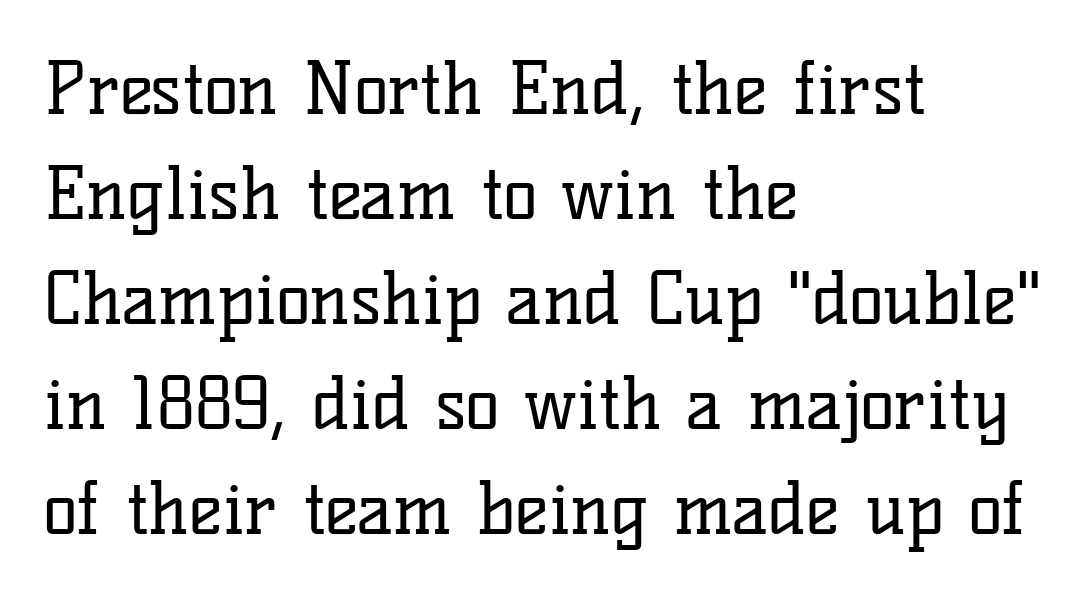
Tracking here is standard; glyphs follow each other at the usual distance. This sample has the flowing, uneven cadence of proportional lettering. Descenders hang freely into open space. Letterform terminals end in serifs throughout the passage. The weight would be labelled regular, book, light, or lighter still.
